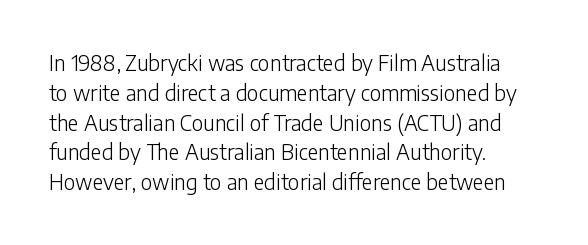
{"italic": "no", "bold": "no", "underline": "no", "align": "left", "line_spacing": "normal", "line_spacing_ratio": 1.42, "letter_spacing": "normal", "letter_spacing_em": 0.0, "glyph_px": 21}
